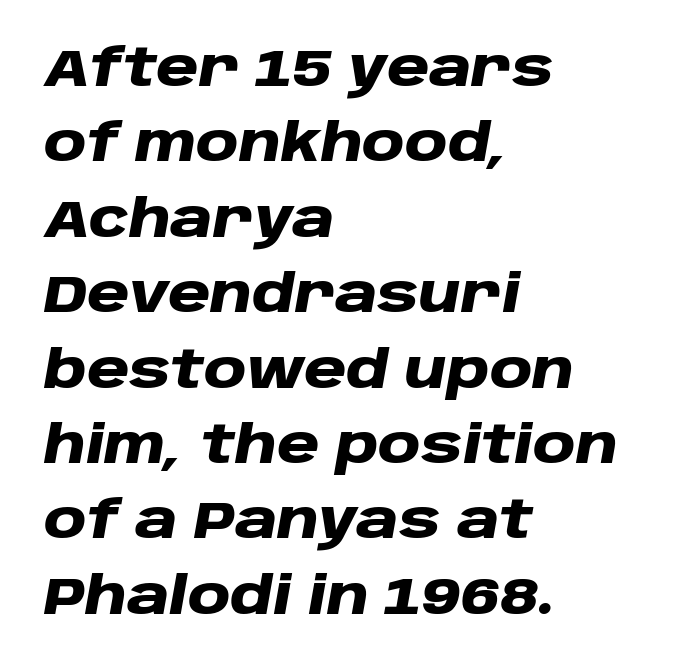
{"italic": "yes", "lean": "right", "slant_degrees": 10, "bold": "yes", "weight": "heavy", "width": "wide", "stroke_contrast": "low", "x_height": "large", "monospaced": "no", "underline": "no", "align": "left", "line_spacing": "normal", "line_spacing_ratio": 1.45, "letter_spacing": "normal", "letter_spacing_em": 0.0, "glyph_px": 52}
